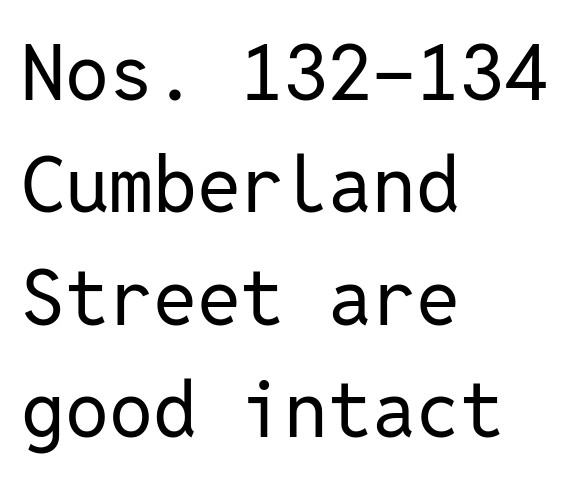
The area under the type is left untouched. The typeface has the unassuming heft of standard copy or less. The letters march in equal steps, a hallmark of fixed-pitch type. The line texture is even and compact thanks to regular tracking. This sample keeps an unexceptional amount of space between lines.
